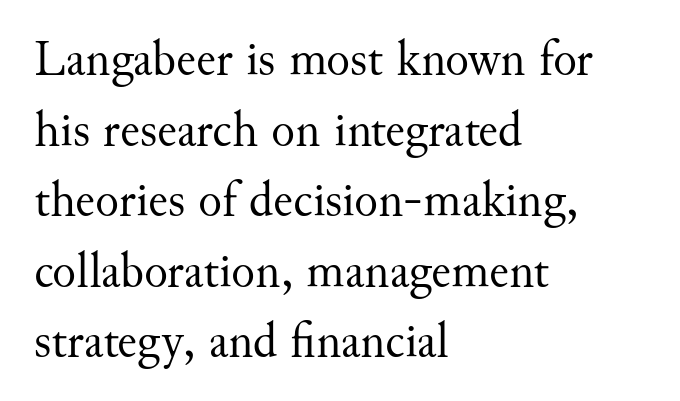
The image shows 49 px regular-weight serif type, upright; set left-aligned, normal line spacing (1.44x), normal letter spacing, not underlined; medium stroke contrast and a small x-height.
